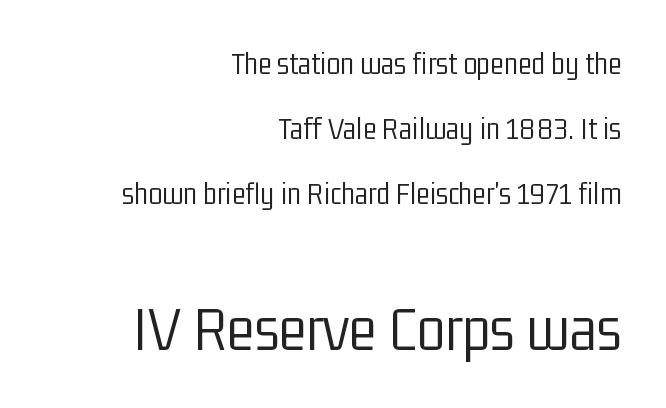
Q: Is the text bold? A: No.
Q: Is the text italic (slanted)? A: No, it is upright.
Q: Is the typeface a serif or a sans-serif typeface? A: Sans-serif.
Q: Is the text underlined? A: No.
Q: How is the paragraph aligned? A: Right-aligned.
Q: Is the spacing between letters normal or unusually wide? A: Normal.
Q: Is the spacing between lines tight, normal or loose? A: Loose.
Q: Which block of text is set in a larger size, the first (top) or the second (bottom)? A: The second (bottom) one.
Q: Width (condensed, normal, or wide)? A: Condensed.
Q: Stroke contrast? A: Low.
Q: x-height? A: Medium.
Q: Monospaced? A: No.
